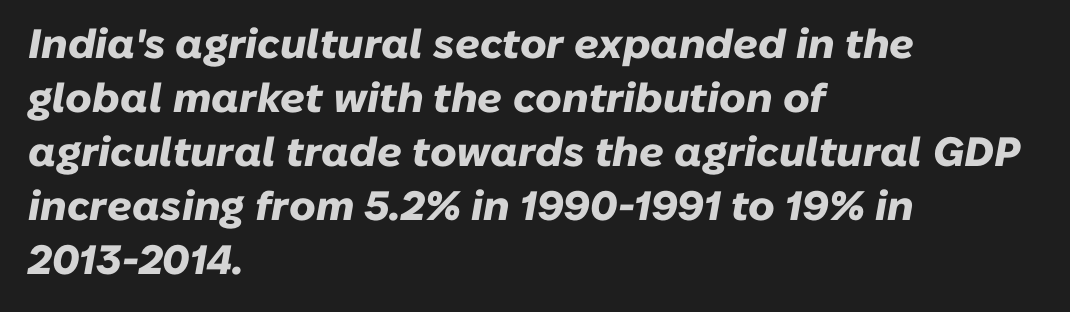
A student would call this left alignment; a typographer would say flush left, rag right. Does the lettering tilt? It does — this is italic. The face used here is proportionally spaced, like ordinary book or web type. These lines sit exactly where default settings would place them. Tracking here is standard; glyphs follow each other at the usual distance. The typesetting leans heavy: a genuine bold.
